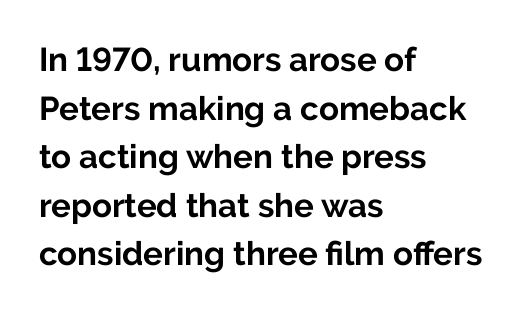
Q: Is the text bold? A: Yes.
Q: Is the text italic (slanted)? A: No, it is upright.
Q: Is the typeface a serif or a sans-serif typeface? A: Sans-serif.
Q: Is the text underlined? A: No.
Q: How is the paragraph aligned? A: Left-aligned.
Q: Is the spacing between letters normal or unusually wide? A: Normal.
Q: Is the spacing between lines tight, normal or loose? A: Normal.
Q: Width (condensed, normal, or wide)? A: Normal.
Q: Stroke contrast? A: Low.
Q: x-height? A: Medium.
Q: Monospaced? A: No.
